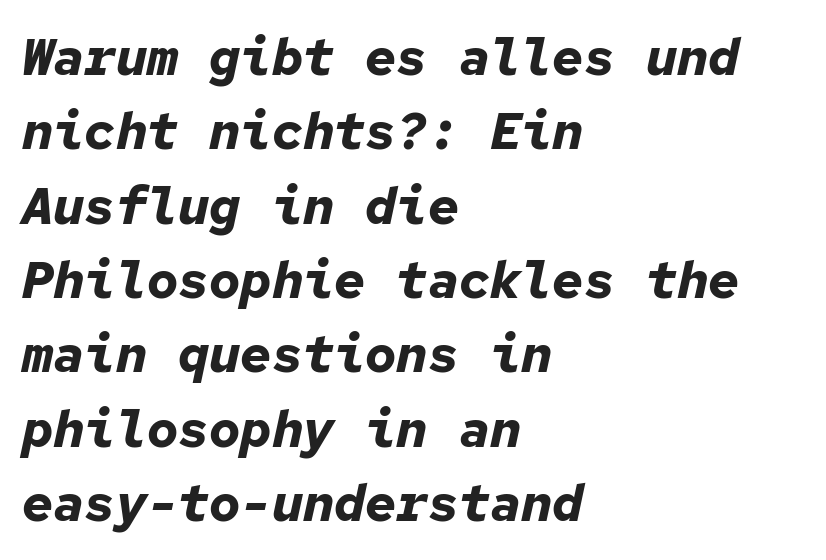
{"italic": "yes", "lean": "right", "slant_degrees": 12, "bold": "yes", "weight": "bold", "width": "normal", "stroke_contrast": "low", "x_height": "medium", "monospaced": "yes", "underline": "no", "align": "left", "line_spacing": "normal", "line_spacing_ratio": 1.43, "letter_spacing": "normal", "letter_spacing_em": 0.0, "glyph_px": 52}
